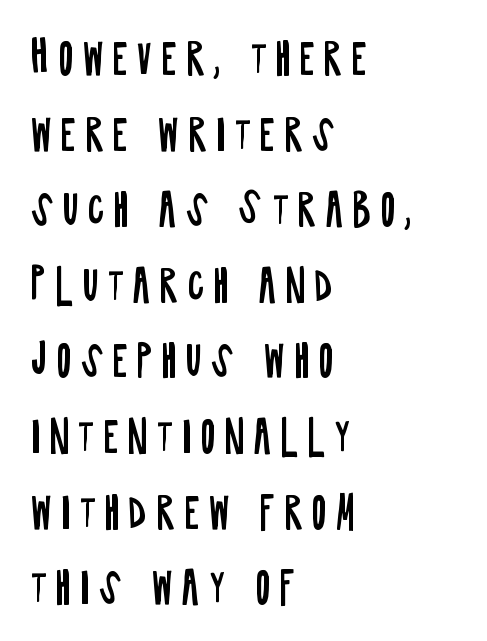
Q: Is the text bold? A: No.
Q: Is the text italic (slanted)? A: No, it is upright.
Q: Is the typeface a serif or a sans-serif typeface? A: Sans-serif.
Q: Is the text underlined? A: No.
Q: How is the paragraph aligned? A: Left-aligned.
Q: Is the spacing between letters normal or unusually wide? A: Unusually wide.
Q: Width (condensed, normal, or wide)? A: Condensed.
Q: Stroke contrast? A: Low.
Q: x-height? A: Large.
Q: Monospaced? A: No.
